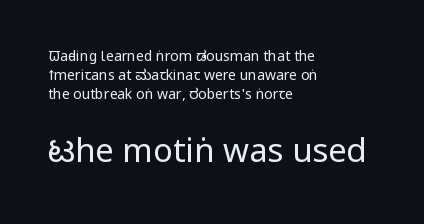
{"serif": "no", "italic": "no", "bold": "no", "weight": "regular", "width": "condensed", "stroke_contrast": "low", "x_height": "large", "monospaced": "no", "underline": "no", "align": "left", "line_spacing": "normal", "line_spacing_ratio": 1.34, "letter_spacing": "normal", "letter_spacing_em": 0.0, "larger_block": "second", "size_ratio": 2.36, "glyph_px": 33}
